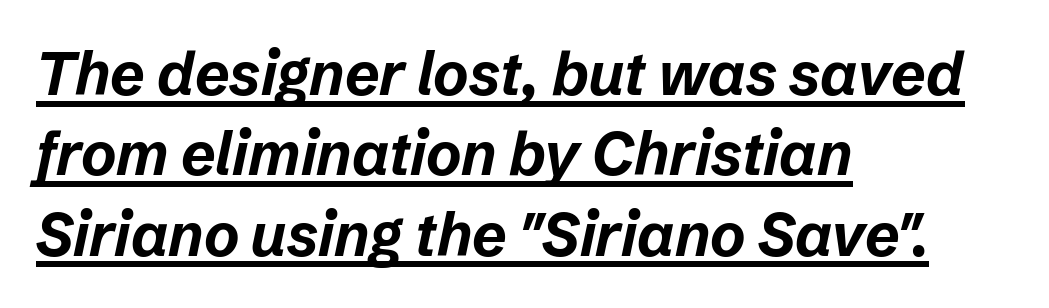
The paragraph shown leans on its left margin. Plenty of ink on the page — the face is bold. Italic? Definitely — the glyphs are oblique. These lines are rendered in a variable-pitch font.
